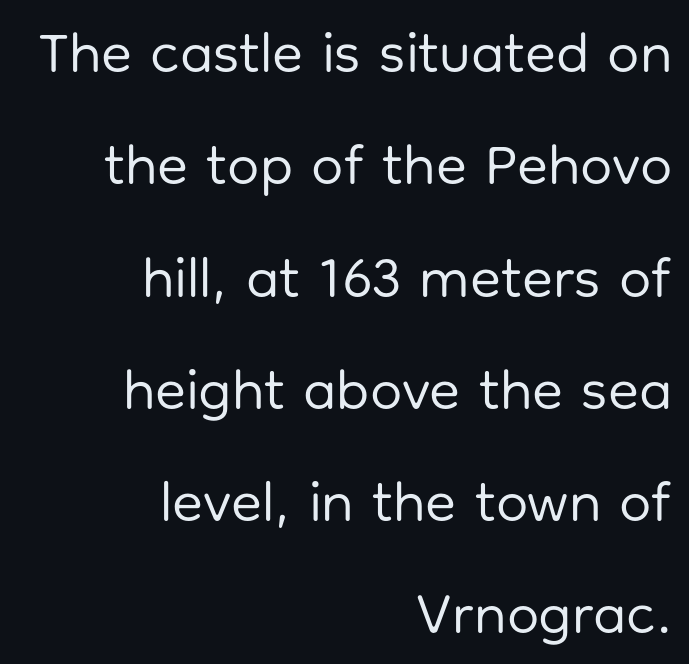
Q: Is the text bold? A: No.
Q: Is the text italic (slanted)? A: No, it is upright.
Q: Is the typeface a serif or a sans-serif typeface? A: Sans-serif.
Q: Is the text underlined? A: No.
Q: How is the paragraph aligned? A: Right-aligned.
Q: Is the spacing between letters normal or unusually wide? A: Normal.
Q: Is the spacing between lines tight, normal or loose? A: Loose.
Q: Width (condensed, normal, or wide)? A: Normal.
Q: Stroke contrast? A: Low.
Q: x-height? A: Medium.
Q: Monospaced? A: No.
